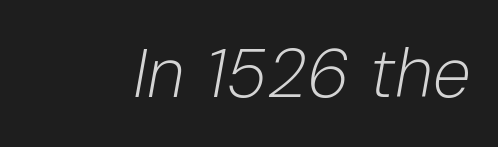
Letter spacing: default. You can tell it's italic because the verticals aren't actually vertical. No heavy texture on the line: the type isn't bold. Descenders are the only things crossing below the line.
